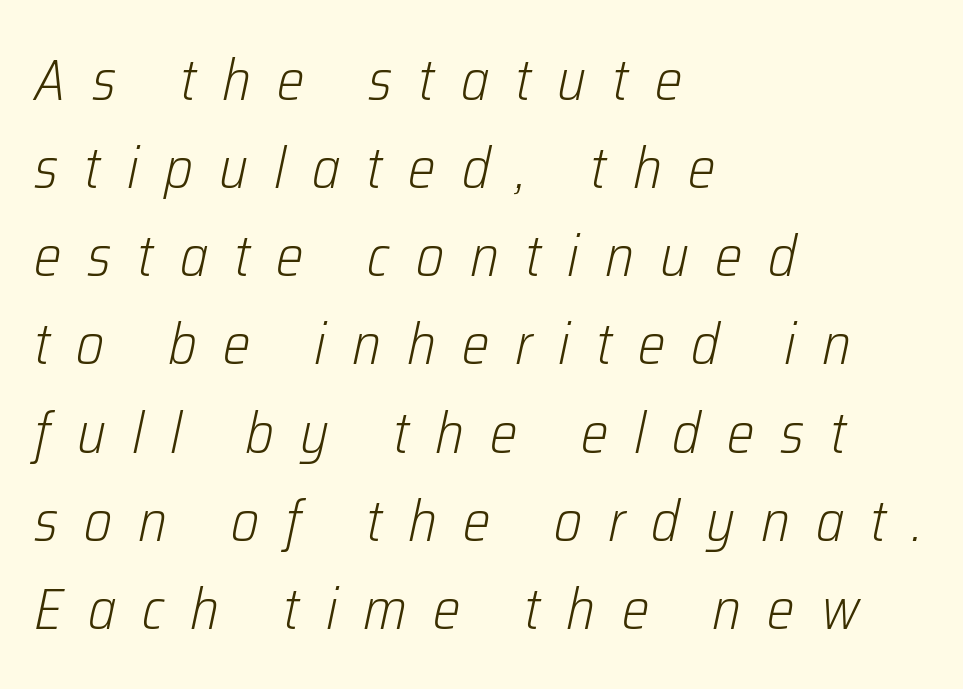
The image shows 58 px light, condensed type, italic (leaning right); set left-aligned, normal line spacing (1.52x), unusually wide letter spacing (+0.45 em), not underlined; low stroke contrast and a medium x-height.
